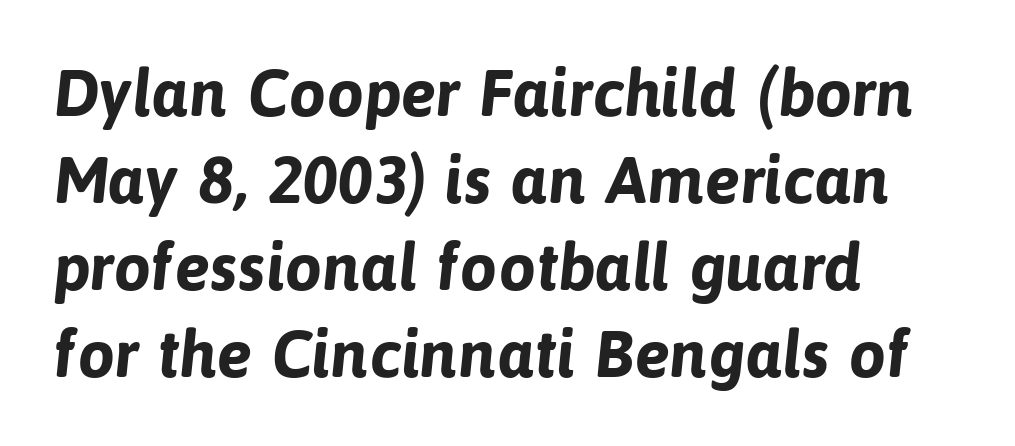
Q: Is the text bold? A: Yes.
Q: Is the typeface a serif or a sans-serif typeface? A: Sans-serif.
Q: Is the text underlined? A: No.
Q: How is the paragraph aligned? A: Left-aligned.
Q: Is the spacing between letters normal or unusually wide? A: Normal.
Q: Is the spacing between lines tight, normal or loose? A: Normal.
Q: Width (condensed, normal, or wide)? A: Normal.
Q: Stroke contrast? A: Low.
Q: x-height? A: Medium.
Q: Monospaced? A: No.
